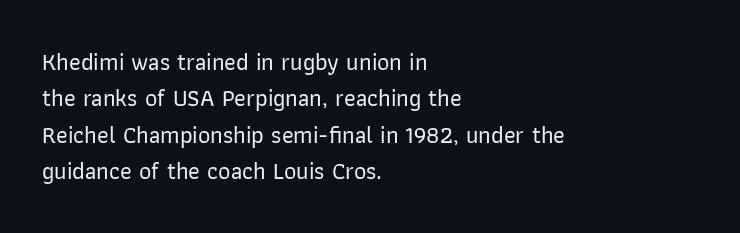
{"italic": "no", "underline": "no", "align": "left", "line_spacing": "normal", "line_spacing_ratio": 1.52, "letter_spacing": "normal", "letter_spacing_em": 0.0, "glyph_px": 24}
